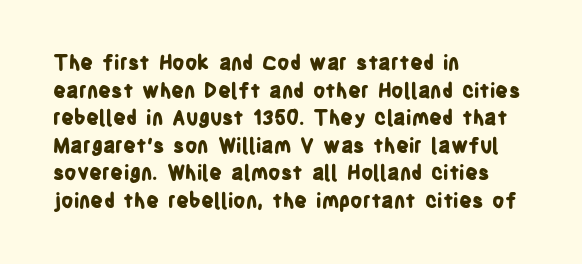
{"italic": "no", "bold": "yes", "underline": "no", "align": "left", "line_spacing": "normal", "line_spacing_ratio": 1.38, "letter_spacing": "normal", "letter_spacing_em": 0.0, "glyph_px": 20}
